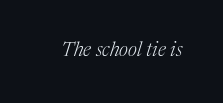
Check under the words: just untouched page. On a weight scale, this lands at 450 or below. The type is set solid horizontally, with unmodified tracking. The face used here has a pronounced slope to its letters.
